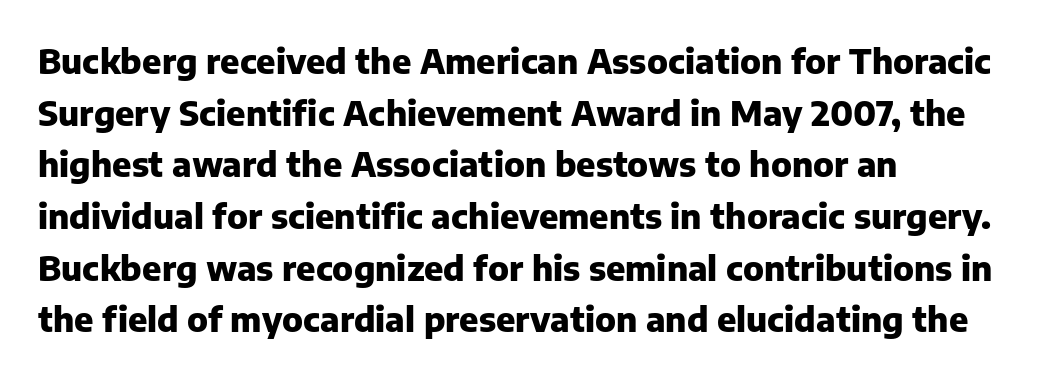
Q: Is the text bold? A: Yes.
Q: Is the text italic (slanted)? A: No, it is upright.
Q: Is the typeface a serif or a sans-serif typeface? A: Sans-serif.
Q: Is the text underlined? A: No.
Q: How is the paragraph aligned? A: Left-aligned.
Q: Is the spacing between letters normal or unusually wide? A: Normal.
Q: Is the spacing between lines tight, normal or loose? A: Normal.
Q: Width (condensed, normal, or wide)? A: Normal.
Q: Stroke contrast? A: Low.
Q: x-height? A: Medium.
Q: Monospaced? A: No.
